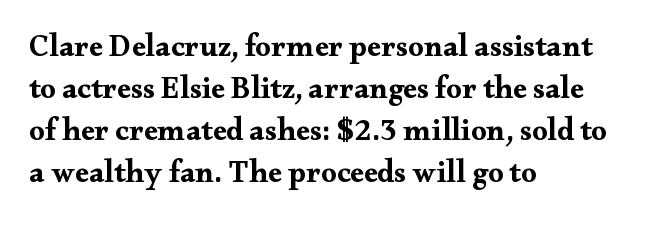
The space beneath each line is pristine and unruled. This sample uses plain, unmodified letter spacing. You can tell it's not italic because the verticals are truly vertical. A full-strength bold gives these letters their thick strokes.
